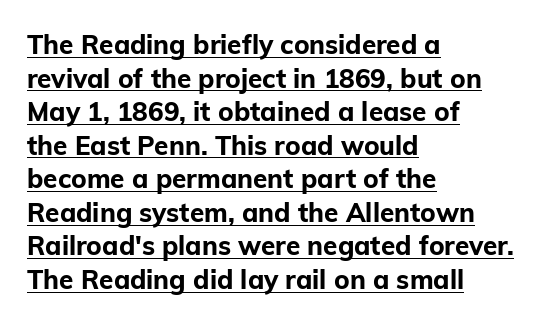
Students, this is bold: see how much ink each stroke carries. Ascenders rise straight up at ninety degrees. These lines are set flush left with a ragged right edge. The face used here is rendered with its standard letterfit. This sample carries an underscore along the baseline area.
